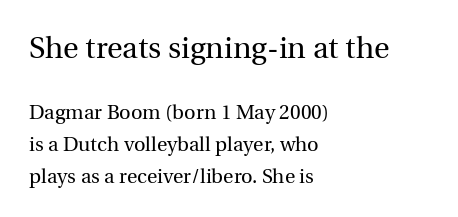
The space beneath each line is pristine and unruled. Nothing heavy about these letters — not bold at all. Two sizes are in play, and the larger belongs to the first block. Italic: no, the glyphs are upright roman.
